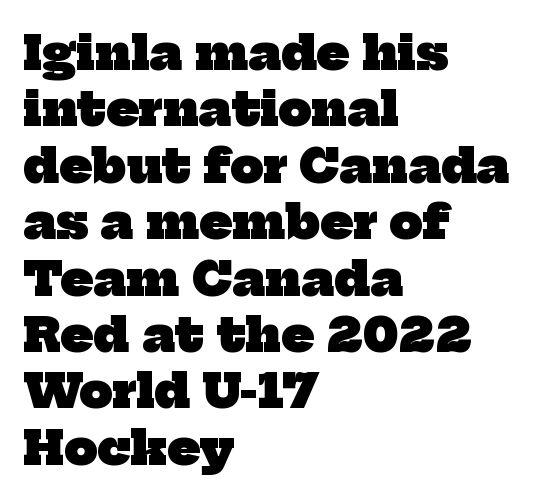
Q: Is the text bold? A: Yes.
Q: Is the typeface a serif or a sans-serif typeface? A: Serif.
Q: Is the text underlined? A: No.
Q: How is the paragraph aligned? A: Left-aligned.
Q: Is the spacing between letters normal or unusually wide? A: Normal.
Q: Width (condensed, normal, or wide)? A: Normal.
Q: Stroke contrast? A: Low.
Q: x-height? A: Medium.
Q: Monospaced? A: No.
